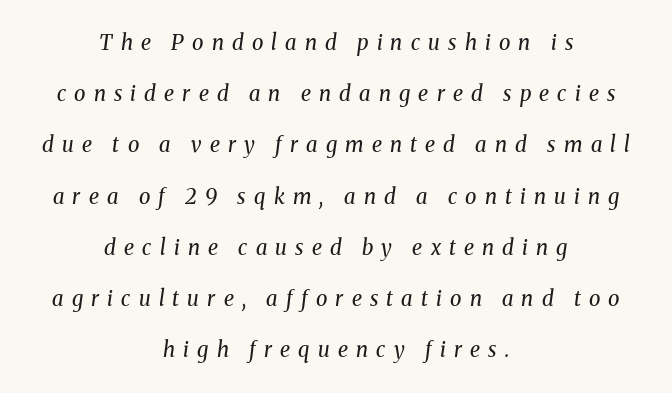
Both edges are ragged and mirror each other, which tells us the setting is centered. Unmarked baselines from the first word to the last. A typesetter would mark this as italic. The block of text is sparse from top to bottom, with ample space between rows.
